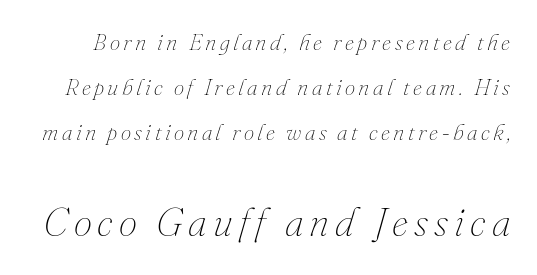
{"italic": "yes", "lean": "right", "slant_degrees": 16, "bold": "no", "weight": "thin", "width": "normal", "stroke_contrast": "medium", "x_height": "small", "monospaced": "no", "underline": "no", "line_spacing": "loose", "line_spacing_ratio": 1.96, "larger_block": "second", "size_ratio": 1.78, "glyph_px": 41}
